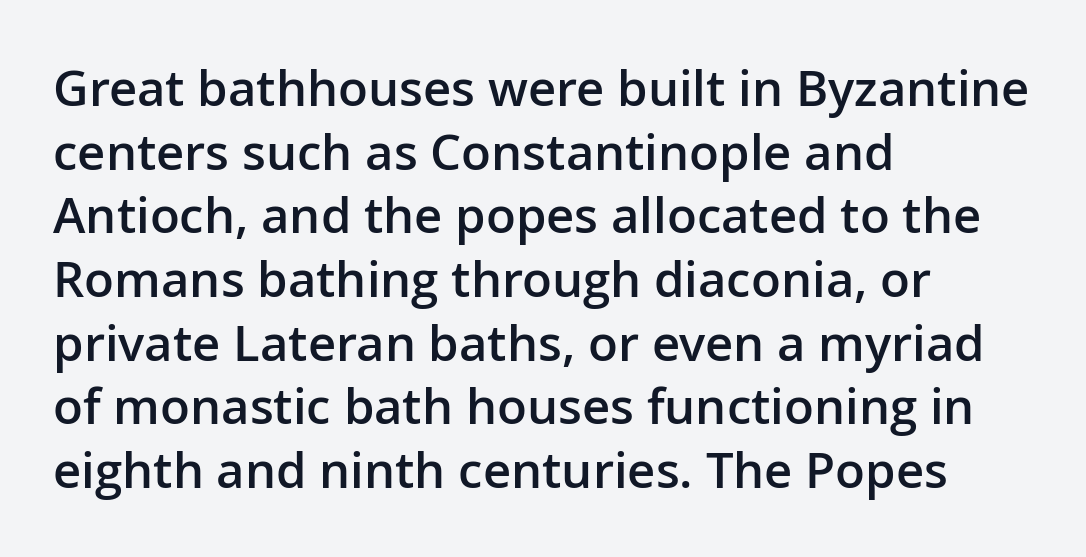
{"serif": "no", "italic": "no", "bold": "semi", "weight": "semibold", "width": "normal", "stroke_contrast": "low", "x_height": "medium", "monospaced": "no", "underline": "no", "align": "left", "line_spacing": "normal", "line_spacing_ratio": 1.3, "letter_spacing": "normal", "letter_spacing_em": 0.0, "glyph_px": 49}
